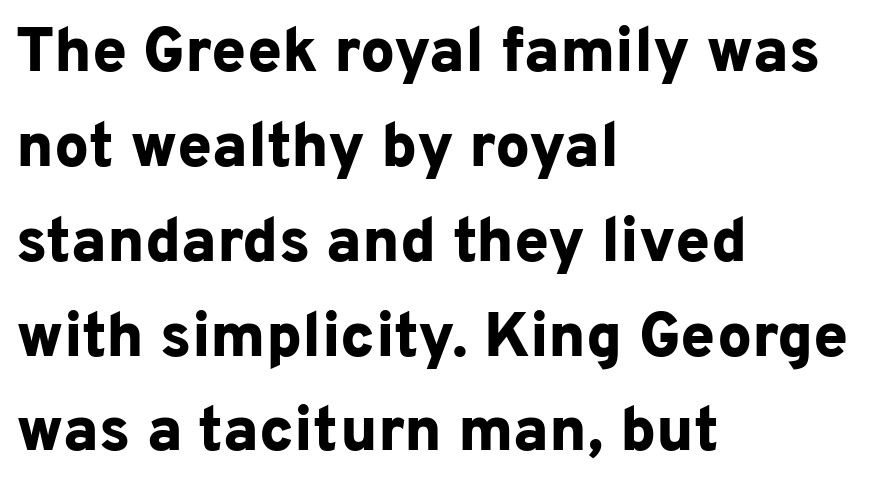
Q: Is the text bold? A: Yes.
Q: Is the text italic (slanted)? A: No, it is upright.
Q: Is the typeface a serif or a sans-serif typeface? A: Sans-serif.
Q: Is the text underlined? A: No.
Q: How is the paragraph aligned? A: Left-aligned.
Q: Is the spacing between letters normal or unusually wide? A: Normal.
Q: Is the spacing between lines tight, normal or loose? A: Normal.
Q: Width (condensed, normal, or wide)? A: Normal.
Q: Stroke contrast? A: Low.
Q: x-height? A: Medium.
Q: Monospaced? A: No.
